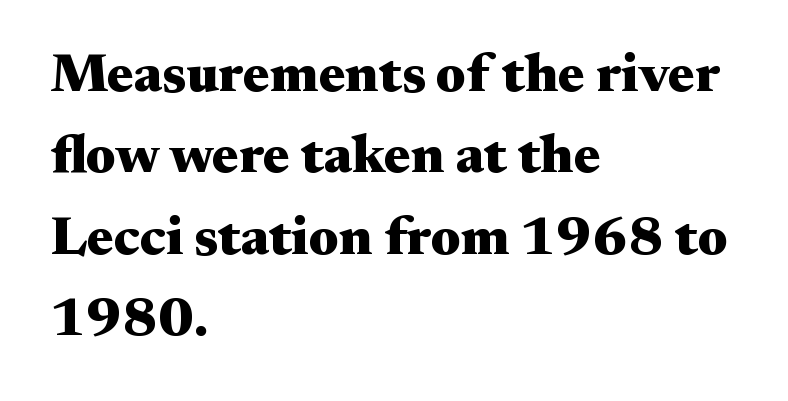
{"serif": "yes", "italic": "no", "bold": "yes", "weight": "heavy", "width": "wide", "stroke_contrast": "medium", "x_height": "small", "monospaced": "no", "underline": "no", "align": "left", "line_spacing": "normal", "line_spacing_ratio": 1.48, "letter_spacing": "normal", "letter_spacing_em": 0.0, "glyph_px": 55}
